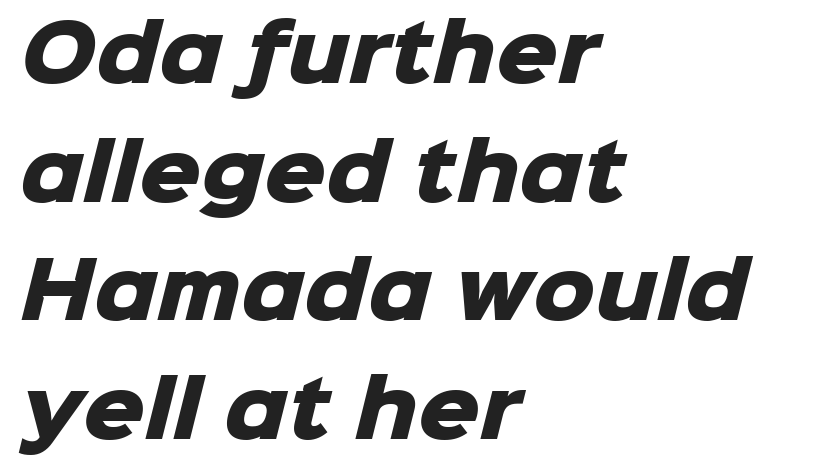
The image shows 77 px heavy sans-serif type; set left-aligned, normal line spacing (1.54x), normal letter spacing, not underlined; low stroke contrast and a medium x-height.
